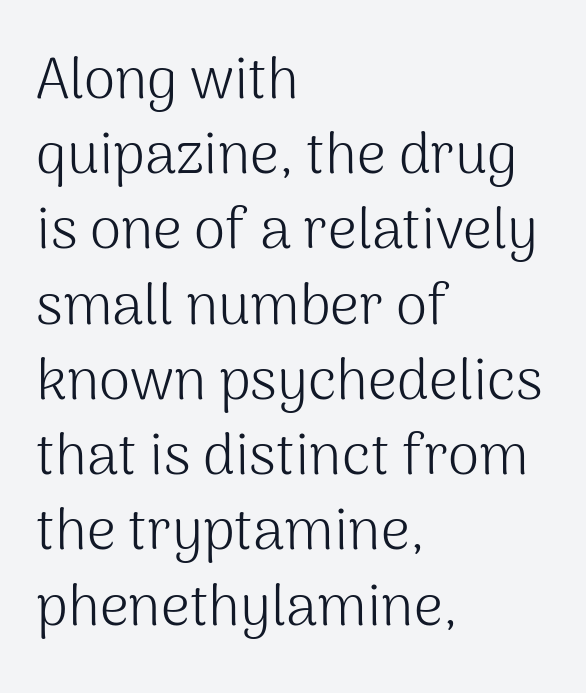
The image shows 57 px light sans-serif type, upright; set left-aligned, normal line spacing (1.32x), normal letter spacing, not underlined; medium stroke contrast and a medium x-height.
